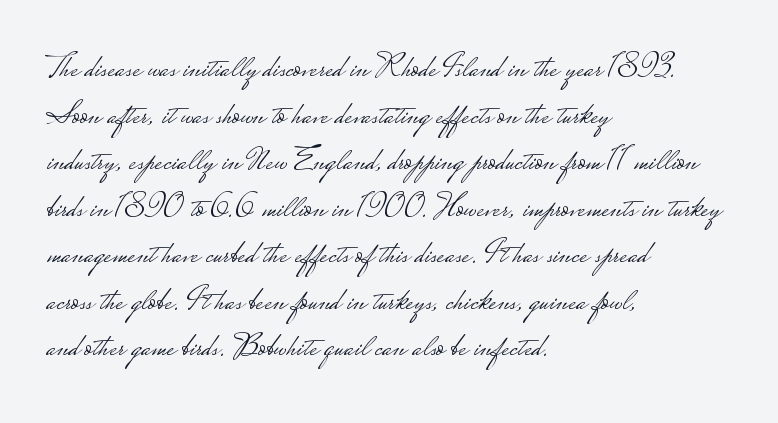
Nope, no serifs anywhere on these letters. Is the stroke heavy? The answer is a plain regular-or-lighter. Compared with typical body copy, the letter spacing here is the same. Leading: standard.
